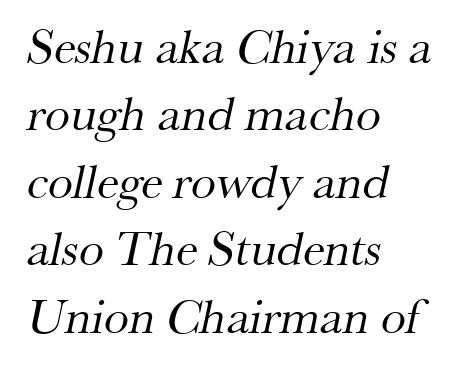
The image shows 50 px regular-weight serif type; set left-aligned, normal line spacing (1.35x), normal letter spacing, not underlined; medium stroke contrast and a small x-height.
